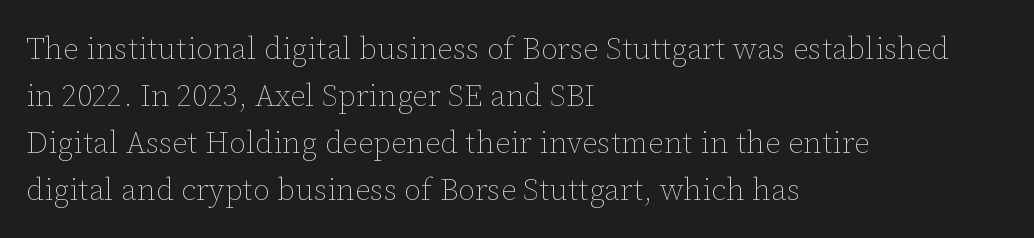
The image shows 31 px thin type, upright; set left-aligned, normal line spacing (1.52x), normal letter spacing, not underlined; low stroke contrast and a medium x-height.
